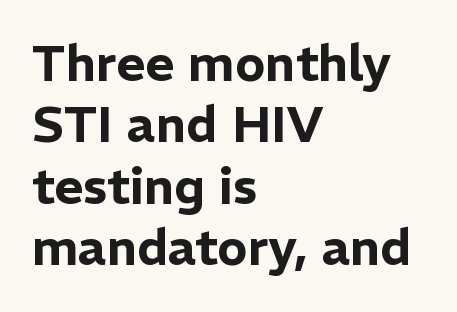
Q: Is the text italic (slanted)? A: No, it is upright.
Q: Is the typeface a serif or a sans-serif typeface? A: Sans-serif.
Q: Is the text underlined? A: No.
Q: How is the paragraph aligned? A: Left-aligned.
Q: Is the spacing between letters normal or unusually wide? A: Normal.
Q: Width (condensed, normal, or wide)? A: Normal.
Q: Stroke contrast? A: Low.
Q: x-height? A: Medium.
Q: Monospaced? A: No.
